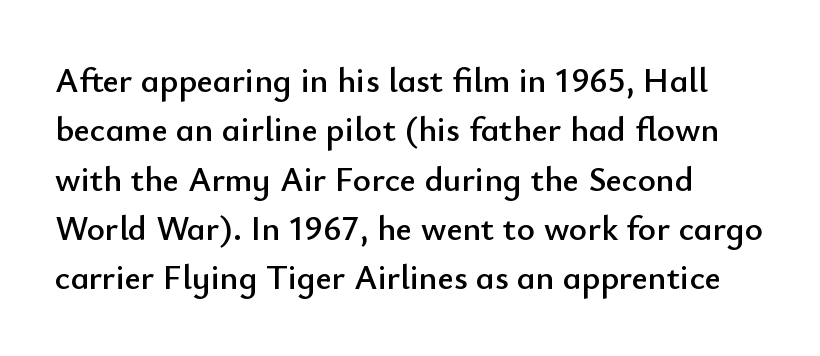
Posture: straight, roman, zero tilt. Here the designer chose a conventional face with non-uniform glyph widths. Only glyphs here, with clear space below each row. The vertical gap from one line to the next is medium.
